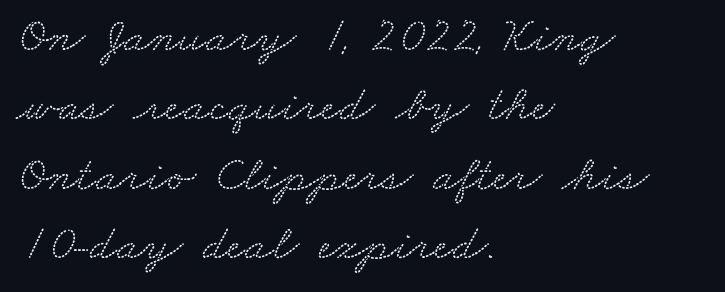
Q: Is the text underlined? A: No.
Q: How is the paragraph aligned? A: Left-aligned.
Q: Is the spacing between letters normal or unusually wide? A: Normal.
Q: Is the spacing between lines tight, normal or loose? A: Normal.
Q: Width (condensed, normal, or wide)? A: Wide.
Q: Stroke contrast? A: Low.
Q: x-height? A: Small.
Q: Monospaced? A: No.
